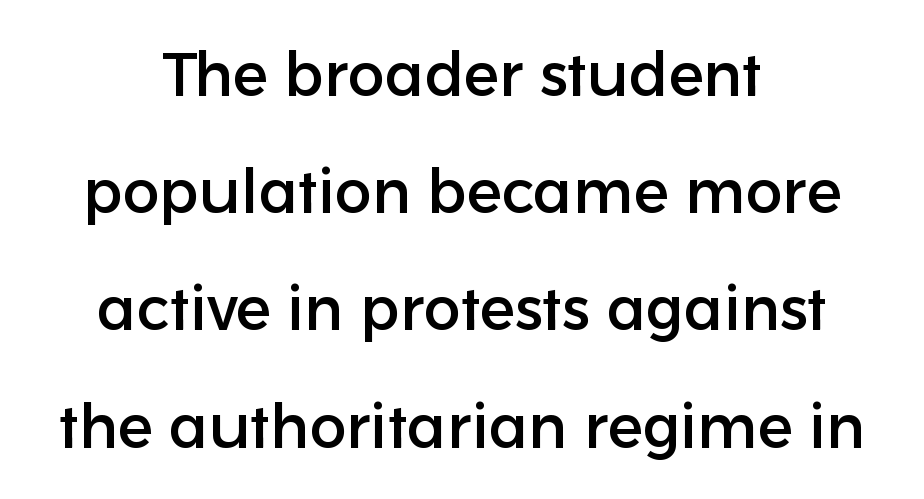
The image shows 62 px sans-serif type, upright; set centered, line spacing 1.89x, normal letter spacing, not underlined; low stroke contrast and a medium x-height.
